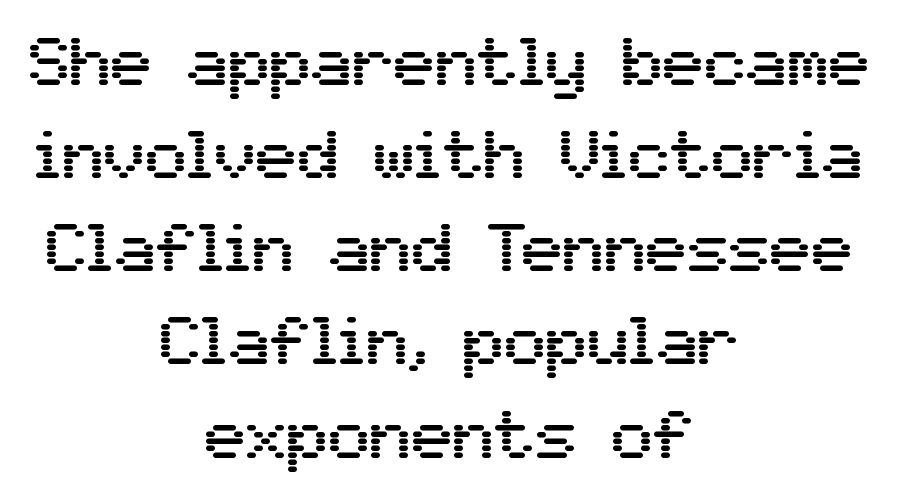
{"serif": "no", "italic": "no", "width": "normal", "stroke_contrast": "medium", "x_height": "medium", "monospaced": "no", "underline": "no", "align": "center", "line_spacing": "normal", "line_spacing_ratio": 1.35, "letter_spacing": "normal", "letter_spacing_em": 0.0, "glyph_px": 69}
